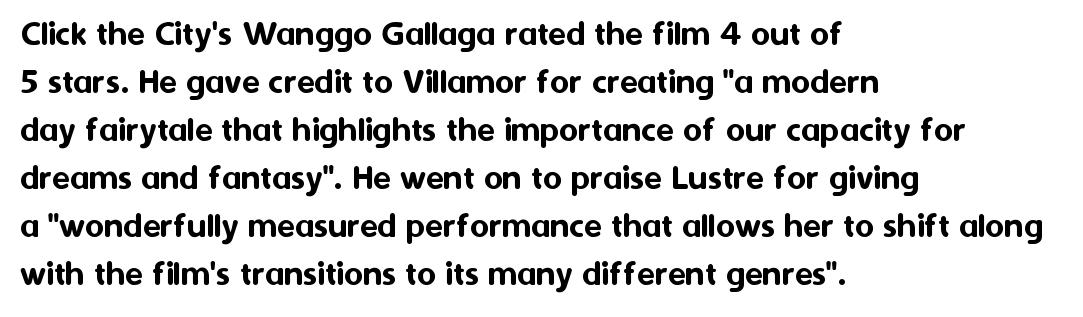
Q: Is the text italic (slanted)? A: No, it is upright.
Q: Is the typeface a serif or a sans-serif typeface? A: Sans-serif.
Q: Is the text underlined? A: No.
Q: How is the paragraph aligned? A: Left-aligned.
Q: Is the spacing between letters normal or unusually wide? A: Normal.
Q: Is the spacing between lines tight, normal or loose? A: Normal.
Q: Width (condensed, normal, or wide)? A: Normal.
Q: Stroke contrast? A: Medium.
Q: x-height? A: Medium.
Q: Monospaced? A: No.
